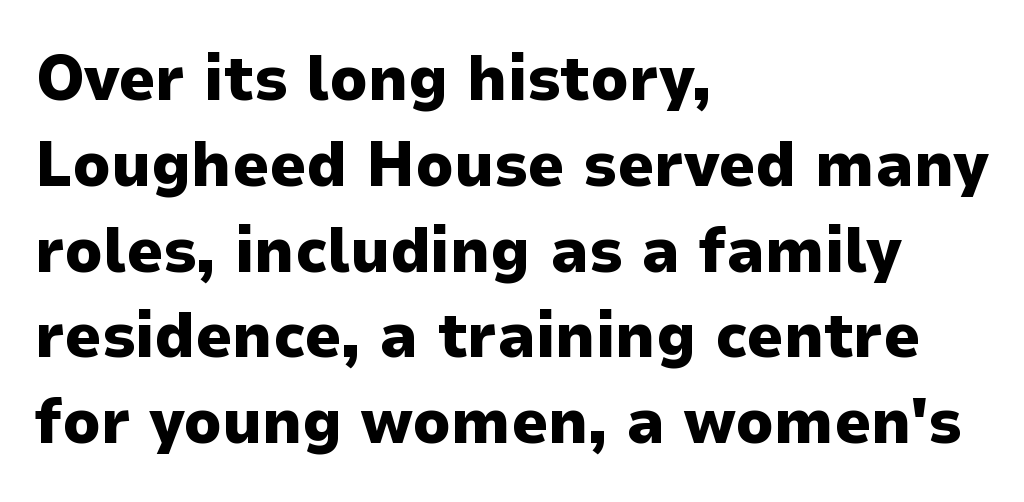
{"serif": "no", "italic": "no", "bold": "yes", "weight": "heavy", "width": "normal", "stroke_contrast": "low", "x_height": "medium", "monospaced": "no", "underline": "no", "align": "left", "line_spacing": "normal", "line_spacing_ratio": 1.34, "letter_spacing": "normal", "letter_spacing_em": 0.0, "glyph_px": 64}
